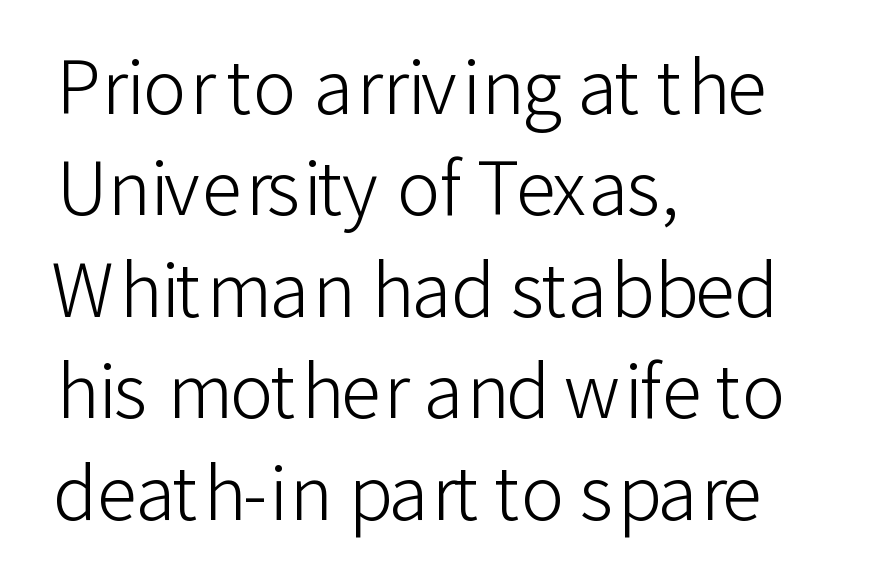
{"serif": "no", "italic": "no", "bold": "no", "weight": "light", "width": "normal", "stroke_contrast": "low", "x_height": "medium", "monospaced": "no", "underline": "no", "align": "left", "line_spacing": "normal", "line_spacing_ratio": 1.39, "letter_spacing": "normal", "letter_spacing_em": 0.0, "glyph_px": 73}
